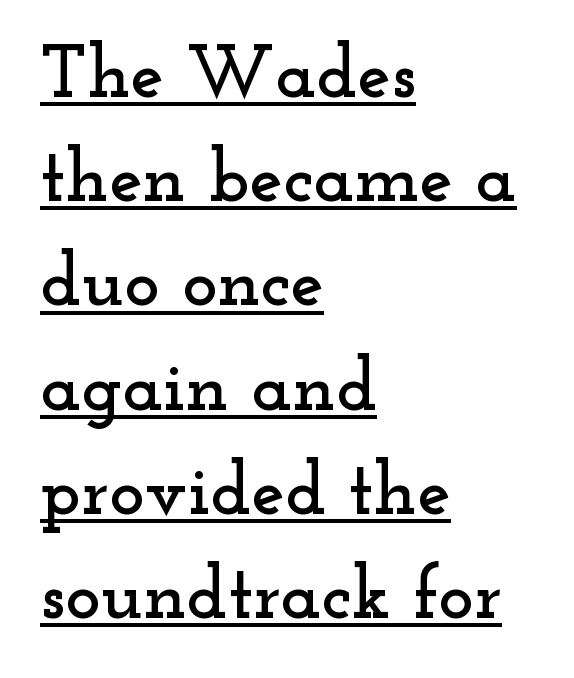
{"serif": "yes", "italic": "no", "width": "wide", "stroke_contrast": "low", "x_height": "small", "monospaced": "no", "underline": "yes", "align": "left", "line_spacing": "normal", "line_spacing_ratio": 1.39, "letter_spacing": "normal", "letter_spacing_em": 0.0, "glyph_px": 75}
